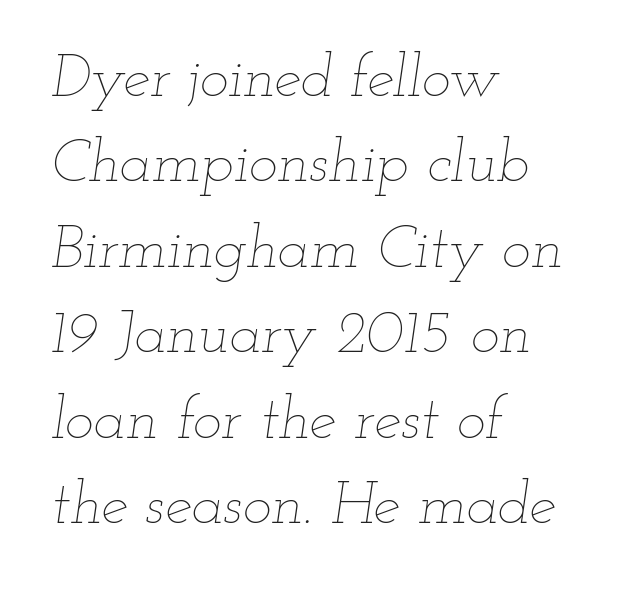
Q: Is the text bold? A: No.
Q: Is the text italic (slanted)? A: Yes, it leans right by about 12 degrees.
Q: Is the text underlined? A: No.
Q: How is the paragraph aligned? A: Left-aligned.
Q: Is the spacing between letters normal or unusually wide? A: Normal.
Q: Is the spacing between lines tight, normal or loose? A: Normal.
Q: Width (condensed, normal, or wide)? A: Wide.
Q: Stroke contrast? A: Low.
Q: x-height? A: Small.
Q: Monospaced? A: No.
